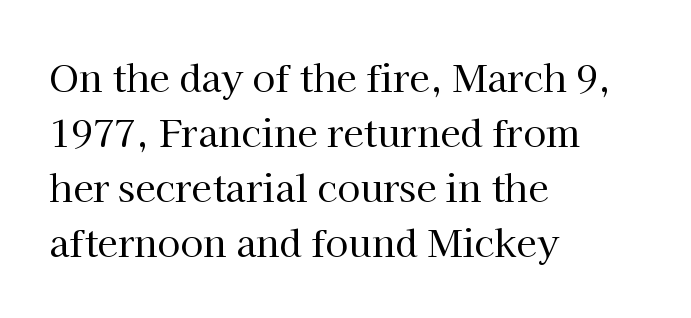
{"serif": "yes", "italic": "no", "bold": "no", "weight": "regular", "width": "normal", "stroke_contrast": "high", "x_height": "medium", "monospaced": "no", "underline": "no", "align": "left", "line_spacing": "normal", "line_spacing_ratio": 1.49, "letter_spacing": "normal", "letter_spacing_em": 0.0, "glyph_px": 37}
